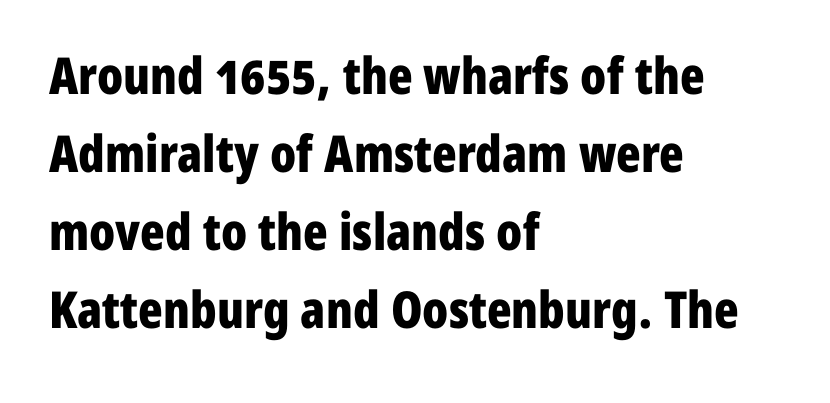
The image shows 51 px bold, condensed sans-serif type, upright; set left-aligned, normal line spacing (1.53x), normal letter spacing, not underlined; low stroke contrast and a medium x-height.
